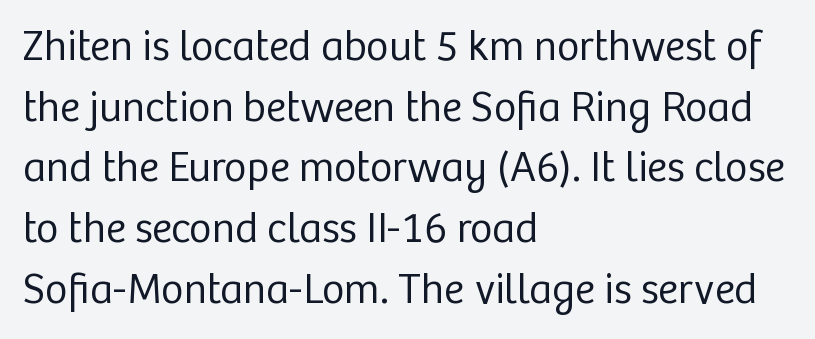
The line-height multiplier appears to be the usual default. Character widths vary here, with narrow letters taking less room than wide ones. The space beneath each line is pristine and unruled. This is not heavy type; no bold has been used. Is the letter spacing exaggerated? No — it looks like the ordinary default.
